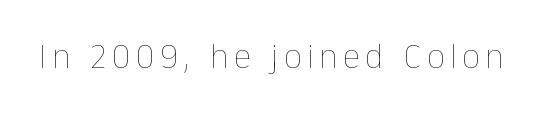
Q: Is the text bold? A: No.
Q: Is the text italic (slanted)? A: No, it is upright.
Q: Is the text underlined? A: No.
Q: Width (condensed, normal, or wide)? A: Normal.
Q: Stroke contrast? A: Low.
Q: x-height? A: Medium.
Q: Monospaced? A: No.
